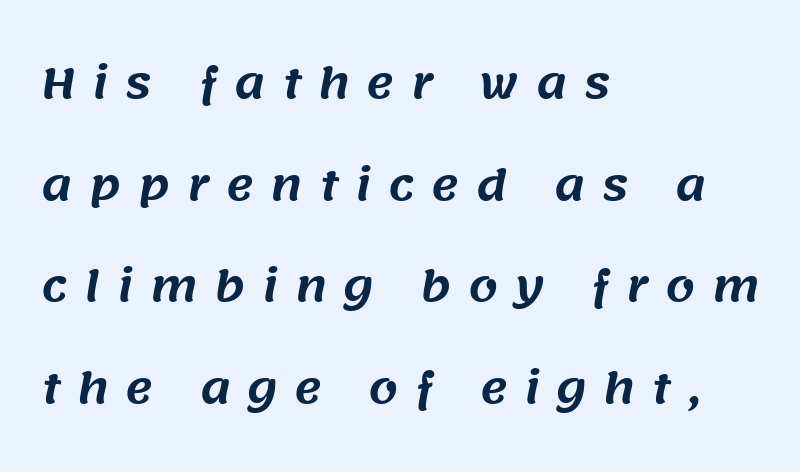
{"serif": "no", "width": "normal", "stroke_contrast": "medium", "x_height": "large", "monospaced": "no", "underline": "no", "align": "left", "line_spacing": "loose", "line_spacing_ratio": 2.42, "letter_spacing": "wide", "letter_spacing_em": 0.4, "glyph_px": 42}
